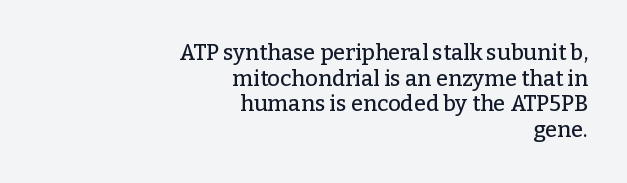
If you drew a line through each stem, it would be perfectly vertical. The specimen omits any rule beneath the text block's lines. You could call the tracking neutral — neither tight nor loose. A student would call this right alignment; a typographer would say flush right, rag left.
